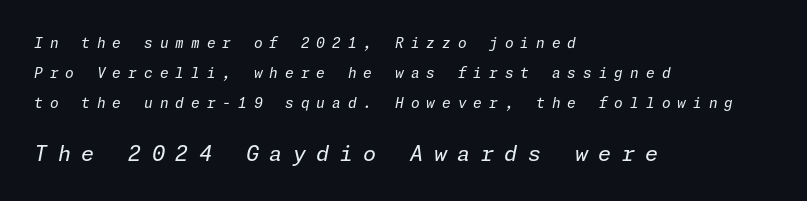
{"italic": "yes", "lean": "right", "slant_degrees": 11, "bold": "no", "underline": "no", "align": "left", "line_spacing": "loose", "line_spacing_ratio": 2.15, "letter_spacing": "wide", "letter_spacing_em": 0.5, "larger_block": "second", "size_ratio": 1.5, "glyph_px": 21}
